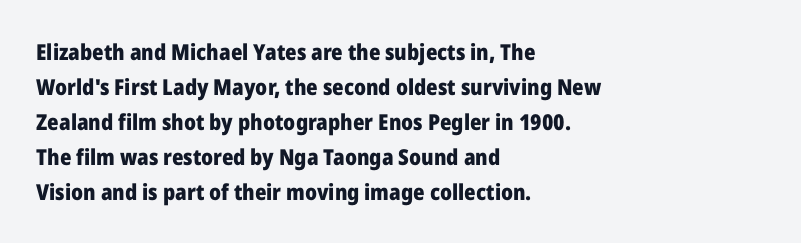
Horizontal bands of white between lines are of average thickness. The rendering keeps characters at their native spacing. Line beginnings align vertically; line endings do not. The font is running at its bold setting. No italicization has been applied; the sample stays upright.
